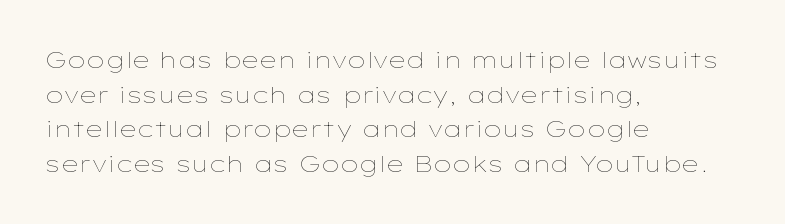
The image shows 23 px text type, upright; set left-aligned, normal line spacing (1.51x), normal letter spacing, not underlined.
